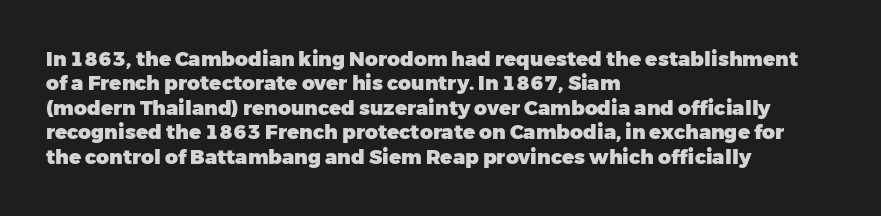
{"italic": "no", "bold": "yes", "underline": "no", "align": "left", "line_spacing_ratio": 1.22, "letter_spacing": "normal", "letter_spacing_em": 0.0, "glyph_px": 20}
